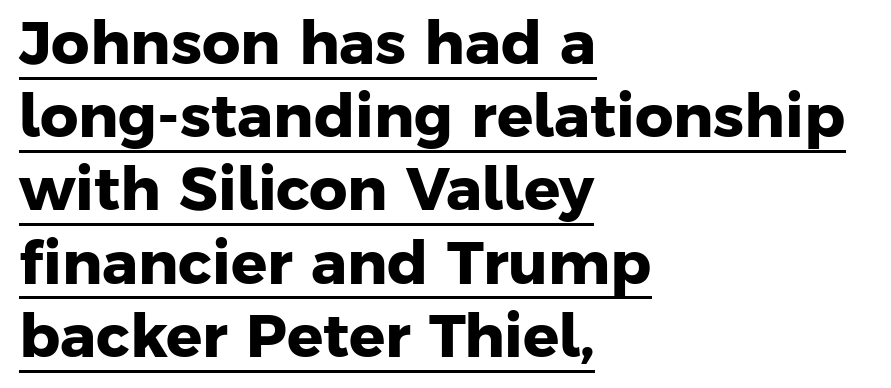
Q: Is the text bold? A: Yes.
Q: Is the typeface a serif or a sans-serif typeface? A: Sans-serif.
Q: Is the text underlined? A: Yes.
Q: How is the paragraph aligned? A: Left-aligned.
Q: Is the spacing between letters normal or unusually wide? A: Normal.
Q: Width (condensed, normal, or wide)? A: Normal.
Q: Stroke contrast? A: Low.
Q: x-height? A: Medium.
Q: Monospaced? A: No.
